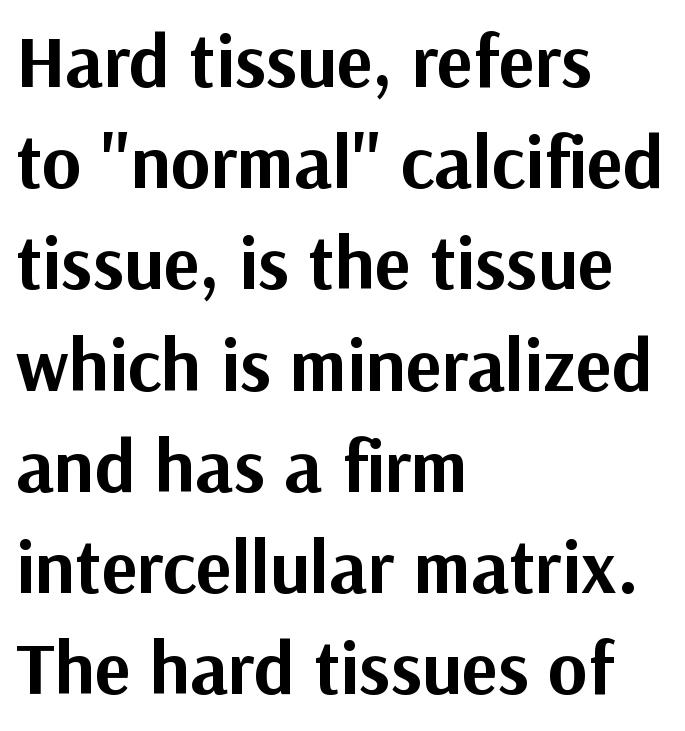
{"serif": "no", "italic": "no", "bold": "yes", "weight": "bold", "width": "normal", "stroke_contrast": "medium", "x_height": "medium", "monospaced": "no", "underline": "no", "align": "left", "line_spacing": "normal", "line_spacing_ratio": 1.35, "letter_spacing": "normal", "letter_spacing_em": 0.0, "glyph_px": 75}
